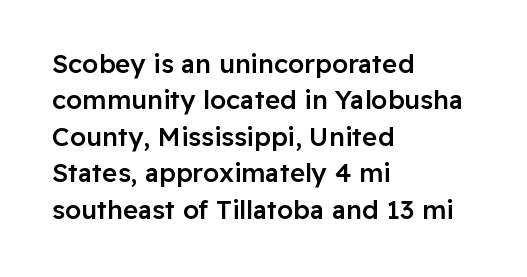
{"italic": "no", "bold": "semi", "underline": "no", "align": "left", "line_spacing": "normal", "line_spacing_ratio": 1.4, "letter_spacing": "normal", "letter_spacing_em": 0.0, "glyph_px": 26}
